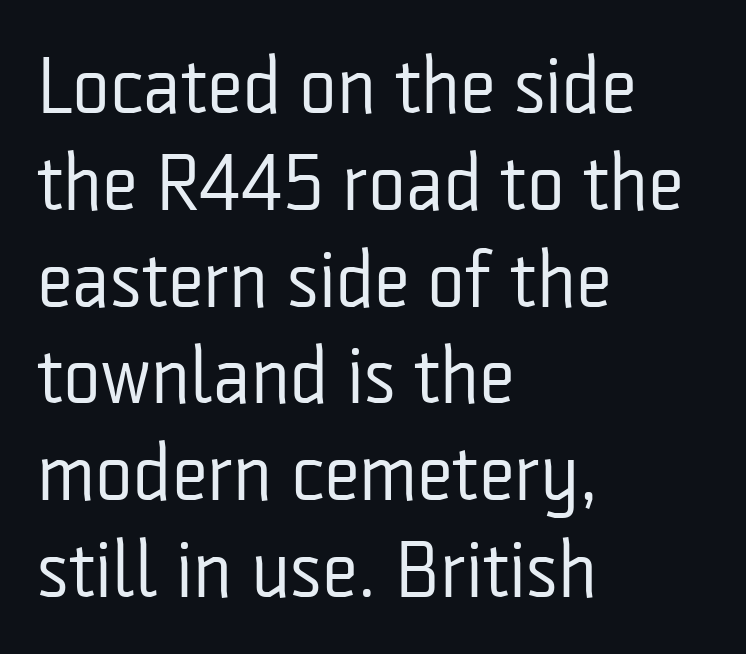
The image shows 80 px regular-weight, condensed sans-serif type, upright; set left-aligned, line spacing 1.21x, normal letter spacing, not underlined; low stroke contrast and a medium x-height.
